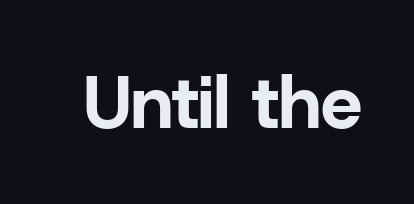
{"serif": "no", "italic": "no", "bold": "yes", "weight": "bold", "width": "normal", "stroke_contrast": "low", "x_height": "medium", "monospaced": "no", "underline": "no", "letter_spacing": "normal", "letter_spacing_em": 0.0, "glyph_px": 74}
